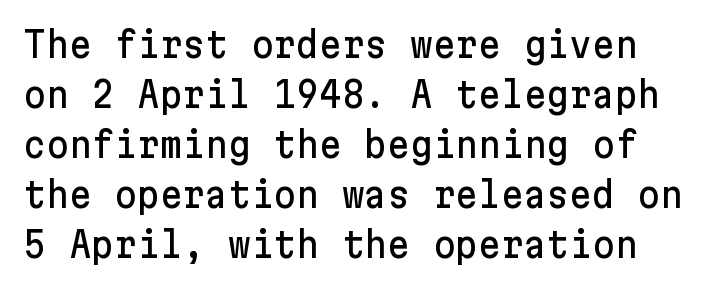
The lines sit at an ordinary, default distance from one another. The area under the type is left untouched. The typeface chosen for these lines omits serifs. The face used here is rendered with its standard letterfit. The axis of the letterforms is exactly vertical.
